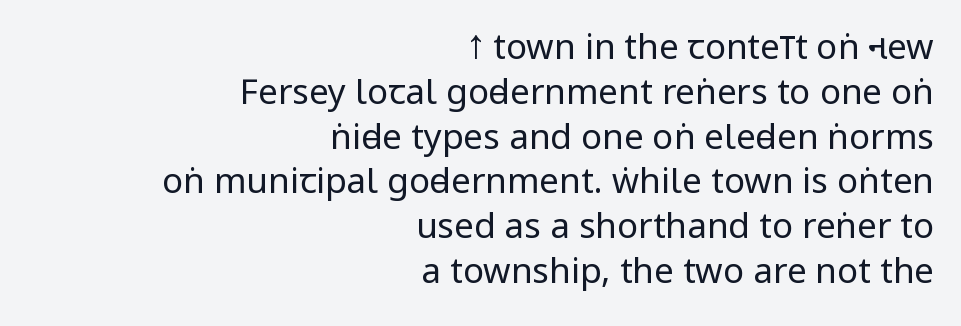
{"serif": "no", "italic": "no", "bold": "no", "weight": "regular", "width": "condensed", "stroke_contrast": "low", "x_height": "large", "monospaced": "no", "underline": "no", "align": "right", "line_spacing": "normal", "line_spacing_ratio": 1.28, "letter_spacing": "normal", "letter_spacing_em": 0.0, "glyph_px": 35}
